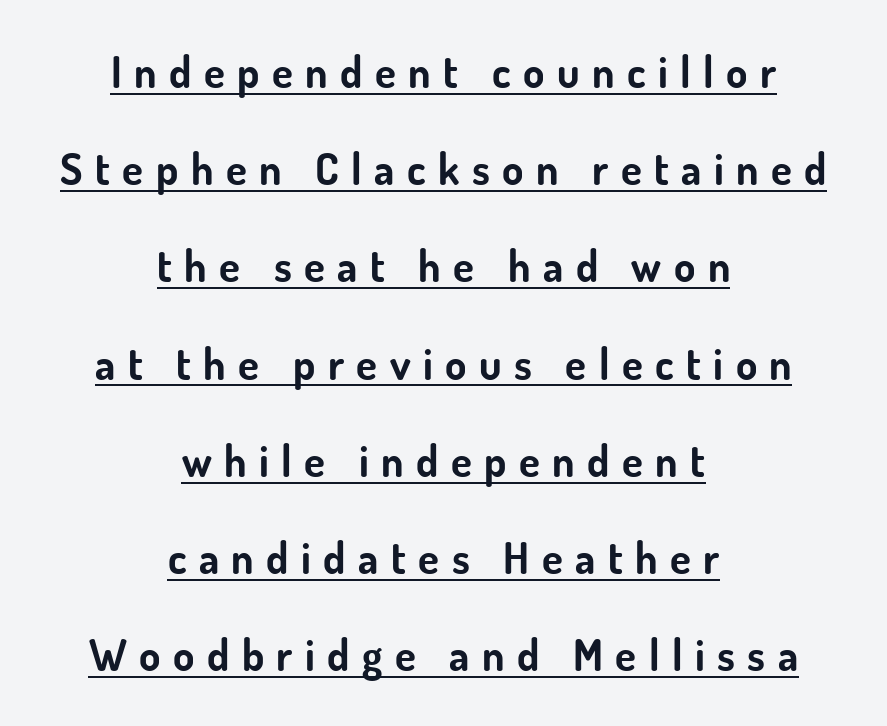
Classification — sans serif. Inter-character spacing is expanded well beyond the font's built-in metrics. Typeset on center — no edge is straight. Notice the wide empty band between every row — that's loose leading.
